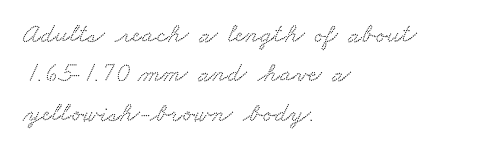
The image shows 27 px text type; set left-aligned, normal line spacing (1.46x), normal letter spacing, not underlined.
